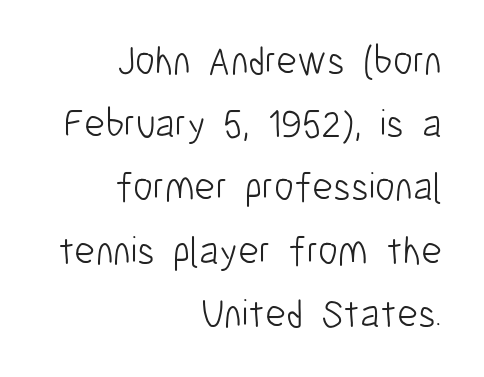
The font is comparable to plain body text, perhaps lighter. The designer went with a sans here, leaving each stem footless. The rendering uses natural spacing where letterforms have individual widths. Visually the block forms a straight wall on the right and a jagged coastline on the left. Rendered with straight, roman letterforms. Rows of type keep a routine distance in the vertical direction.
